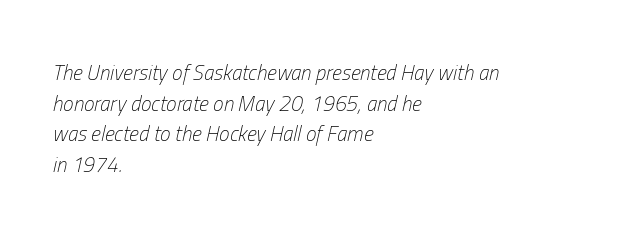
The image shows 21 px text type, italic (leaning right); set left-aligned, normal line spacing (1.46x), normal letter spacing, not underlined.
